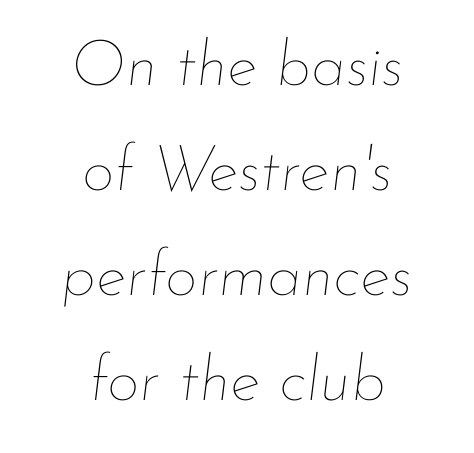
These lines were composed using italics. Varying glyph widths throughout — classic text-font behaviour. Is the stroke heavy? The answer is a plain regular-or-lighter. What's the leading like? Ordinary, nothing unusual. Type without underlining.
